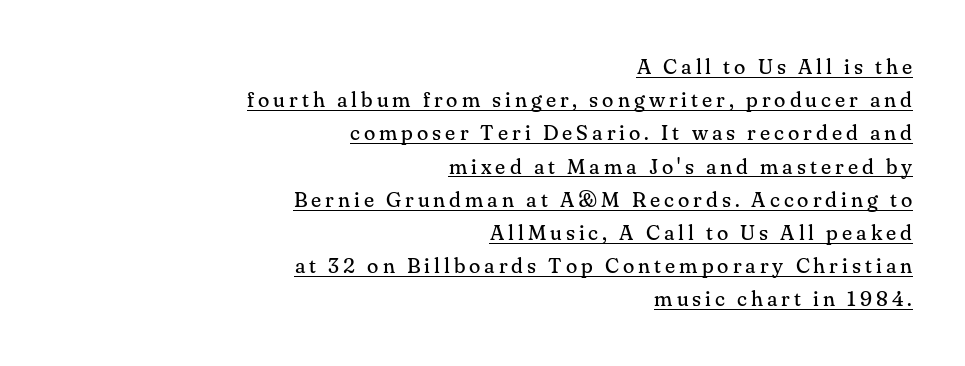
The image shows 21 px text type, upright; set right-aligned, normal line spacing (1.58x), underlined.
